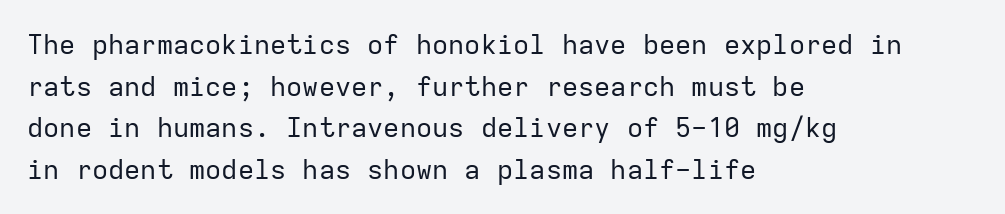
Q: Is the text bold? A: No.
Q: Is the text italic (slanted)? A: No, it is upright.
Q: Is the text underlined? A: No.
Q: How is the paragraph aligned? A: Left-aligned.
Q: Is the spacing between letters normal or unusually wide? A: Normal.
Q: Is the spacing between lines tight, normal or loose? A: Normal.
